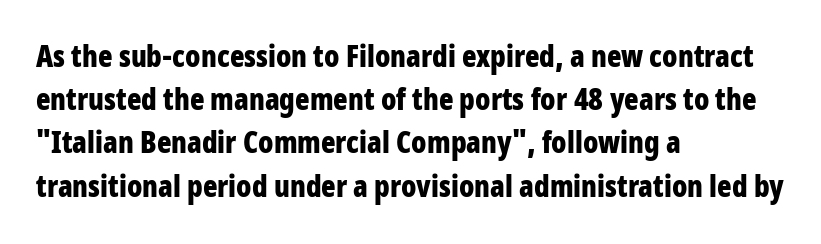
Do the characters align in a grid? No, the font is proportional. Typeset ragged right — the left edge is the straight one. Note: no serifs on the glyphs. The lettering stays uniformly vertical, giving the passage a roman look. The passage shown has conventional tracking throughout. Decoration check: the copy has no underline.
